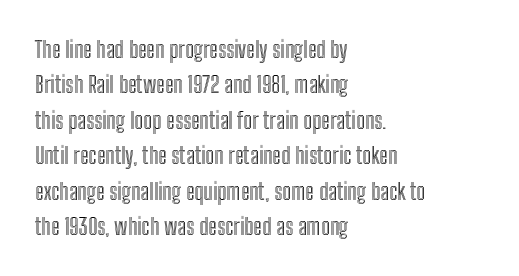
Nope, not italic — everything's standing straight. Words appear dense and cohesive because spacing is normal. The baseline area is clear. These lines sit exactly where default settings would place them. The compositor pushed each line to the left boundary.
